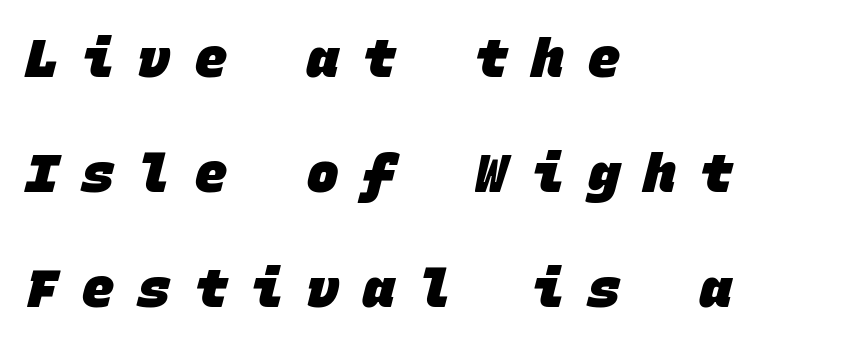
The image shows 53 px heavy sans-serif type, monospaced; set left-aligned, loose line spacing (2.17x), unusually wide letter spacing (+0.46 em), not underlined; low stroke contrast and a large x-height.
